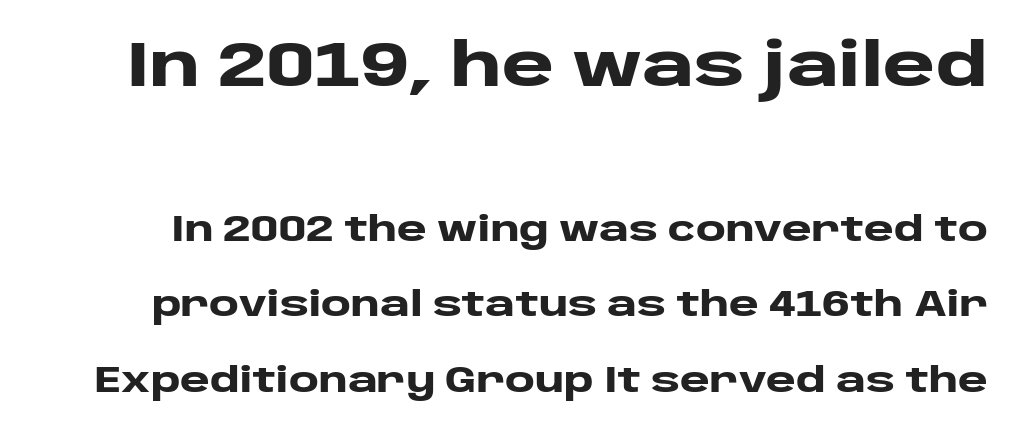
Q: Is the text bold? A: Yes.
Q: Is the text italic (slanted)? A: No, it is upright.
Q: Is the typeface a serif or a sans-serif typeface? A: Sans-serif.
Q: Is the text underlined? A: No.
Q: Is the spacing between letters normal or unusually wide? A: Normal.
Q: Is the spacing between lines tight, normal or loose? A: Loose.
Q: Which block of text is set in a larger size, the first (top) or the second (bottom)? A: The first (top) one.
Q: Width (condensed, normal, or wide)? A: Wide.
Q: Stroke contrast? A: Low.
Q: x-height? A: Large.
Q: Monospaced? A: No.
